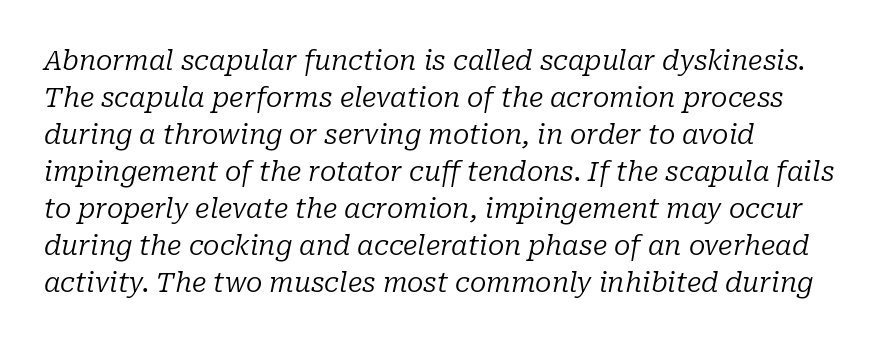
Q: Is the text bold? A: No.
Q: Is the text italic (slanted)? A: Yes, it leans right by about 10 degrees.
Q: Is the text underlined? A: No.
Q: How is the paragraph aligned? A: Left-aligned.
Q: Is the spacing between letters normal or unusually wide? A: Normal.
Q: Is the spacing between lines tight, normal or loose? A: Normal.
